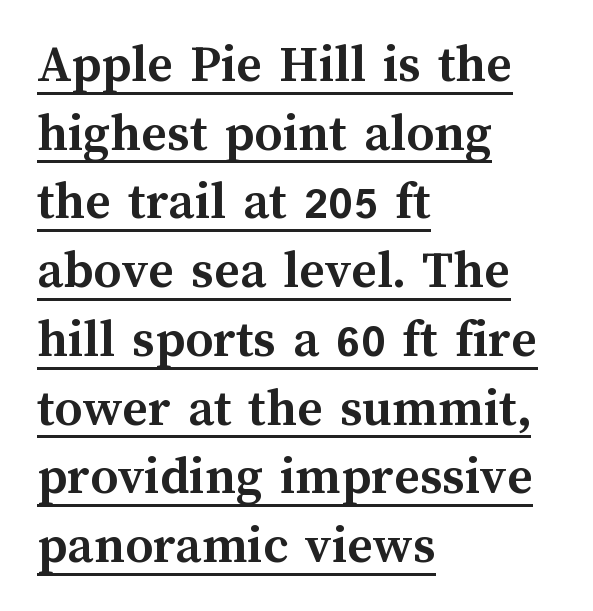
A dark, heavy texture on the line: the type is bold. The text block is weighted toward the left margin, trailing off unevenly rightward. Characters follow at the spacing the type designer built in. Beneath each row of characters lies a ruled line. Reading down the column, the eye jumps a familiar distance to each next line.
